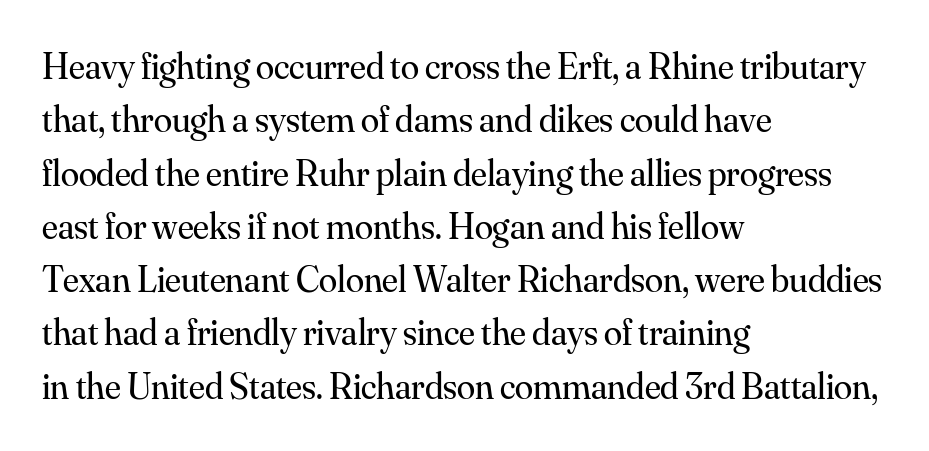
You could not count columns in this text — the font is proportionally spaced. Inter-character spacing is left at the font's built-in metrics. Decoration check: the copy has no underline. Examine the stroke ends and you'll spot serifs. Does the leading feel generous? No, just average. These glyphs show unthickened strokes, regular width or finer.
